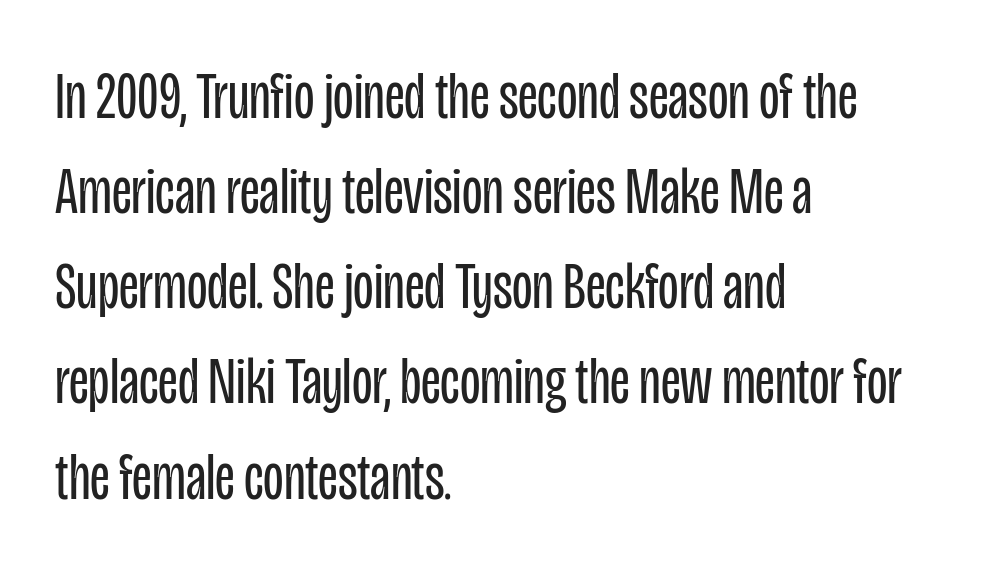
This sample uses plain, unmodified letter spacing. Looks like regular typesetting: each glyph gets only the width it needs. Letters rest on an invisible, unmarked baseline. A typesetter would mark this as roman, not italic. The typeface chosen for these lines omits serifs. How would I describe the line gaps? Plain and ordinary.
